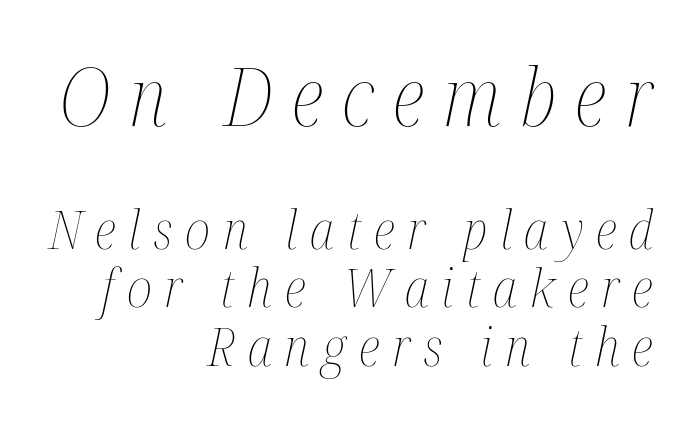
{"italic": "yes", "lean": "right", "slant_degrees": 12, "bold": "no", "weight": "thin", "width": "condensed", "stroke_contrast": "medium", "x_height": "medium", "monospaced": "no", "underline": "no", "align": "right", "line_spacing": "tight", "line_spacing_ratio": 1.1, "letter_spacing": "wide", "letter_spacing_em": 0.24, "larger_block": "first", "size_ratio": 1.51, "glyph_px": 80}
